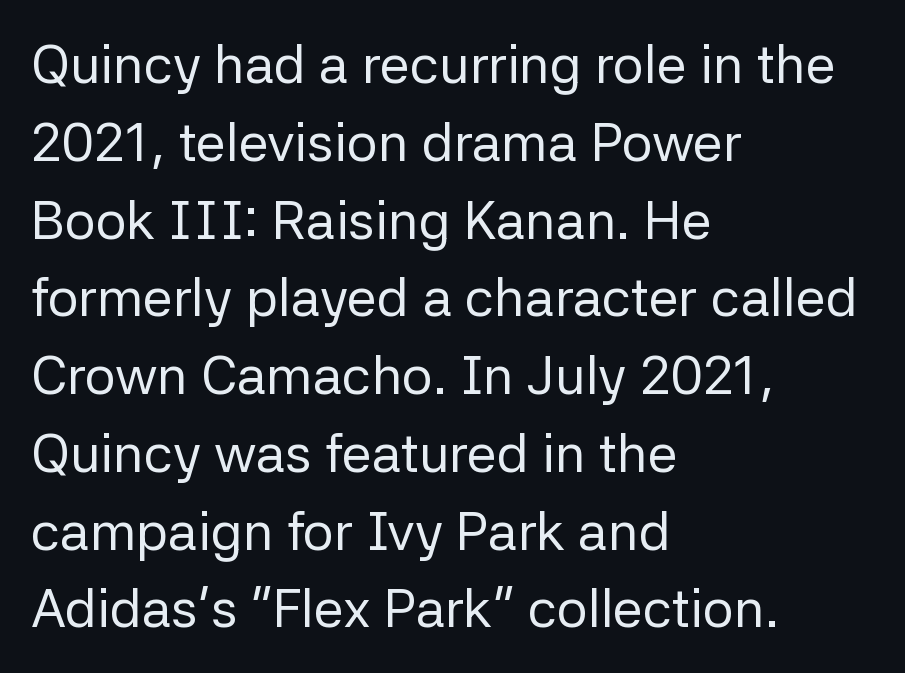
The image shows 54 px regular-weight sans-serif type, upright; set left-aligned, normal line spacing (1.44x), normal letter spacing, not underlined; low stroke contrast and a medium x-height.
